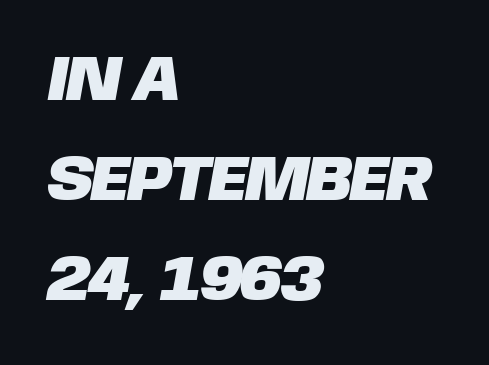
Letter spacing: default. The gap between lines stays unmarked. Every row of glyphs begins at an identical x-position on the left. This sample uses a sans-serif face.
